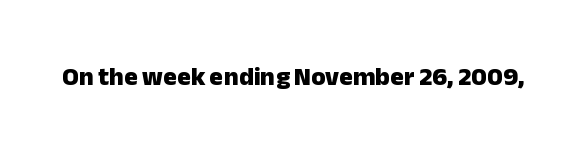
The image shows 26 px bold type, upright; set normal letter spacing, not underlined.
